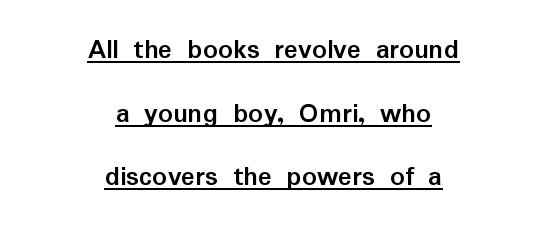
{"serif": "no", "italic": "no", "bold": "yes", "weight": "semibold", "width": "normal", "stroke_contrast": "low", "x_height": "medium", "monospaced": "no", "underline": "yes", "align": "center", "line_spacing": "loose", "line_spacing_ratio": 2.19, "letter_spacing": "normal", "letter_spacing_em": 0.0, "glyph_px": 29}
